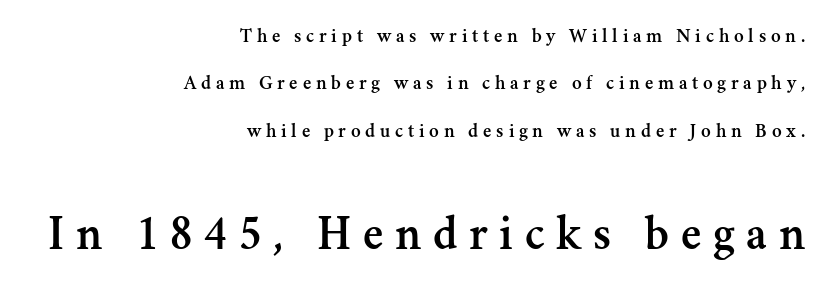
Character widths vary here, with narrow letters taking less room than wide ones. Students, note that the glyphs here are deliberately spaced far apart. I'd call this a serif setting — the letters wear small feet. Rule under the text: the space is simply empty. The more generous point size was reserved for the lower chunk.
